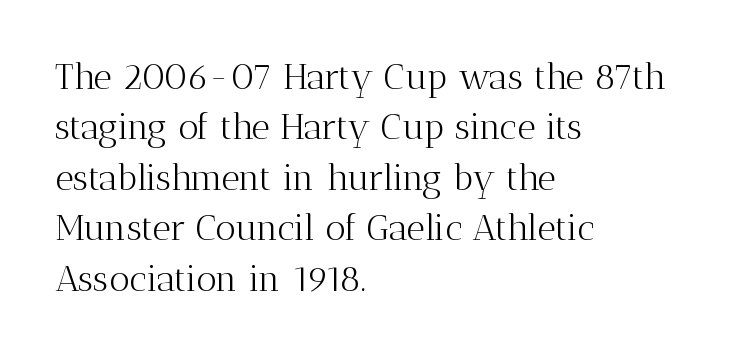
The image shows 36 px light serif type, upright; set left-aligned, normal line spacing (1.4x), normal letter spacing, not underlined; medium stroke contrast and a medium x-height.
